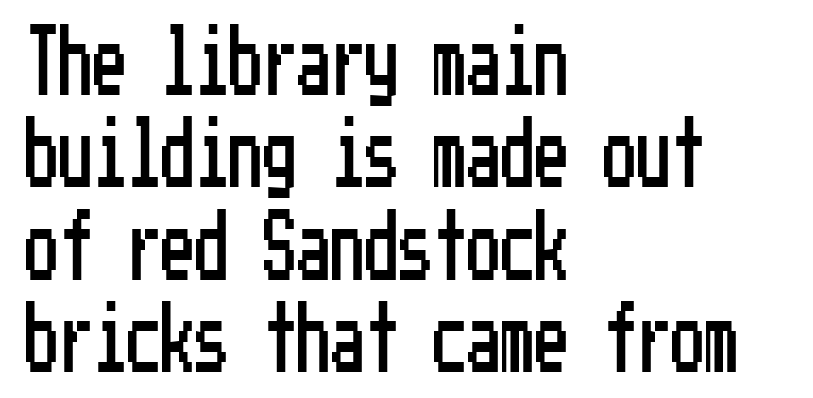
Spacing between characters is what you'd get straight out of the box. Posture: upright roman. If you drew a ruler down the left edge, every line would touch it. Serifs: no, the terminals of the letterforms are clean. A bare baseline throughout the passage. The block of text has a typical density, with ordinary space between rows.
